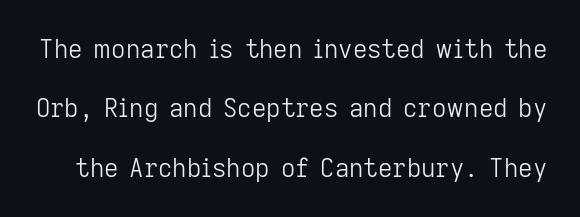
Q: Is the text bold? A: No.
Q: Is the text italic (slanted)? A: No, it is upright.
Q: Is the text underlined? A: No.
Q: Is the spacing between letters normal or unusually wide? A: Normal.
Q: Is the spacing between lines tight, normal or loose? A: Loose.
